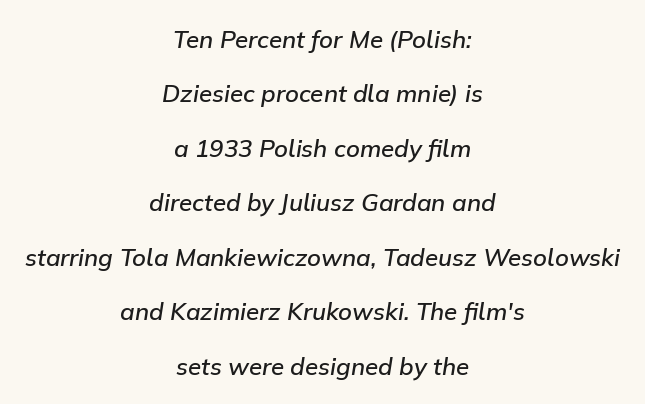
{"italic": "yes", "lean": "right", "slant_degrees": 9, "bold": "semi", "underline": "no", "align": "center", "line_spacing": "loose", "line_spacing_ratio": 2.27, "letter_spacing": "normal", "letter_spacing_em": 0.0, "glyph_px": 24}
